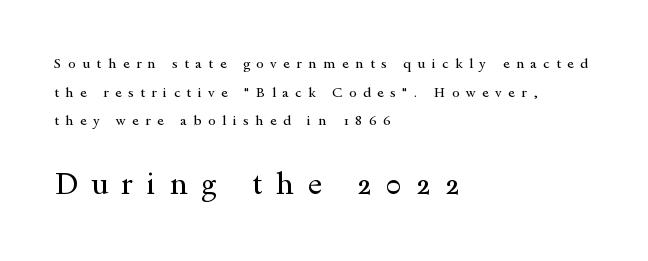
Words appear elongated and porous because spacing is wide. The gap between lines stays unmarked. Varying glyph widths throughout — classic text-font behaviour. The passage shown stacks its lines with a broad gap.
